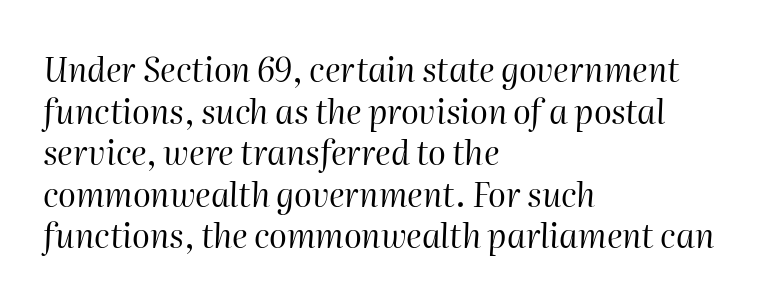
{"italic": "yes", "lean": "right", "slant_degrees": 2, "bold": "no", "weight": "regular", "width": "normal", "stroke_contrast": "high", "x_height": "medium", "monospaced": "no", "underline": "no", "align": "left", "line_spacing": "normal", "line_spacing_ratio": 1.26, "letter_spacing": "normal", "letter_spacing_em": 0.0, "glyph_px": 33}
